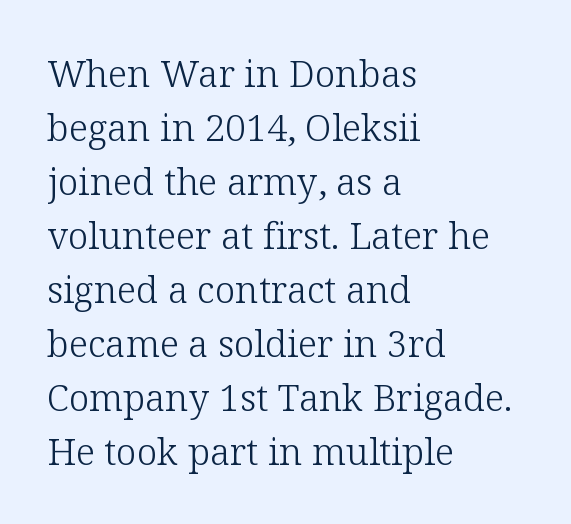
Letterform terminals end in serifs throughout the passage. The gaps between neighbouring characters are ordinary and unremarkable. This rendering features lettering with no underline. Think of a printed novel: that variable character pitch is what you see here. Line beginnings align vertically; line endings do not. Stem width sits at or under what a default text font uses.
